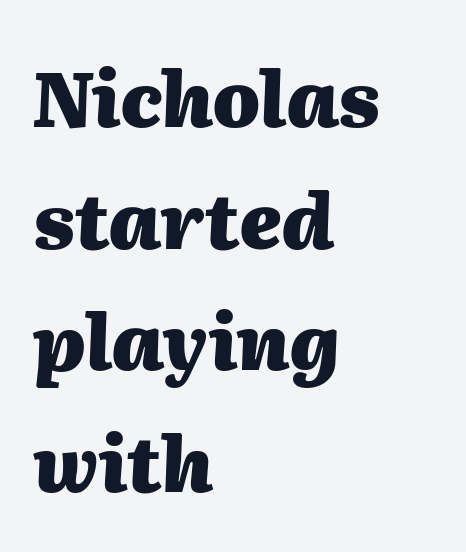
Q: Is the text bold? A: Yes.
Q: Is the text italic (slanted)? A: Yes, it leans right by about 2 degrees.
Q: Is the text underlined? A: No.
Q: How is the paragraph aligned? A: Left-aligned.
Q: Is the spacing between letters normal or unusually wide? A: Normal.
Q: Is the spacing between lines tight, normal or loose? A: Normal.
Q: Width (condensed, normal, or wide)? A: Normal.
Q: Stroke contrast? A: Medium.
Q: x-height? A: Medium.
Q: Monospaced? A: No.
